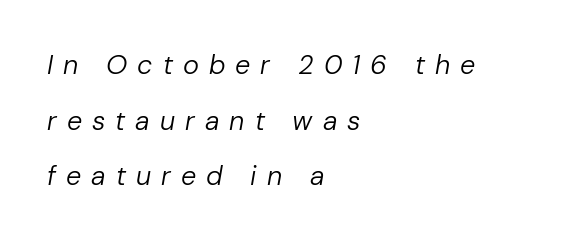
Clear beneath every line of the passage. The compositor pushed each line to the left boundary. Is this a heavy cut? Hardly; it is regular or lighter. Honestly, the rows look like they've been pulled way apart.
